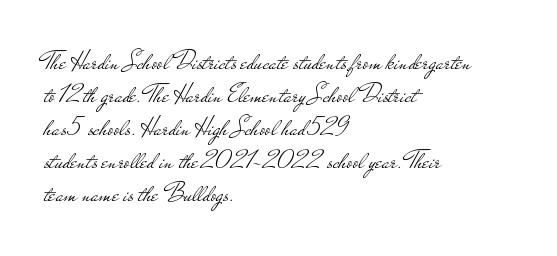
Q: Is the text bold? A: No.
Q: Is the text italic (slanted)? A: Yes.
Q: Is the text underlined? A: No.
Q: How is the paragraph aligned? A: Left-aligned.
Q: Is the spacing between letters normal or unusually wide? A: Normal.
